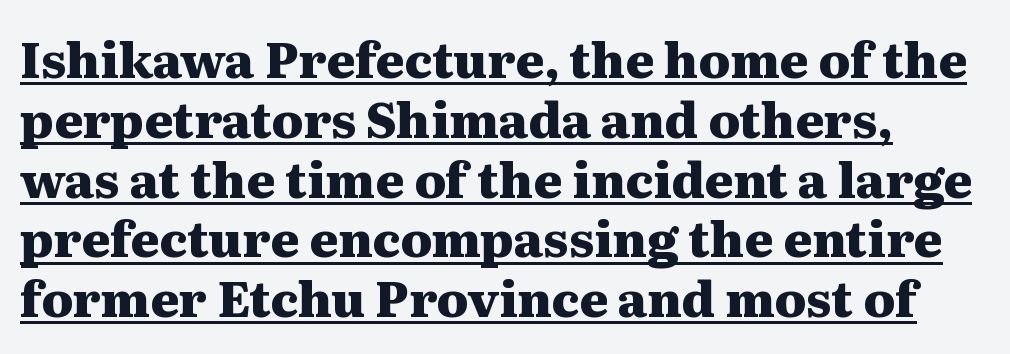
The image shows 49 px heavy, wide serif type, upright; set left-aligned, line spacing 1.22x, normal letter spacing, underlined; medium stroke contrast and a medium x-height.
